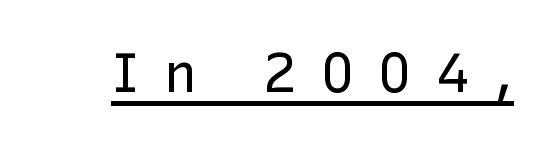
No chunkiness to these letters — they're not bold. Classification — sans serif. Every character sits straight up, as roman type does. Looks like regular typesetting: each glyph gets only the width it needs. Compared with typical body copy, the letter spacing here is much looser. This rendering features underlined lettering.
